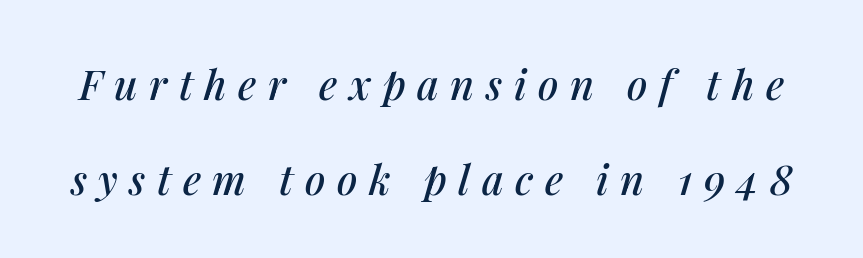
The image shows 41 px text type, italic (leaning right); set loose line spacing (2.32x), unusually wide letter spacing (+0.28 em), not underlined; medium stroke contrast and a medium x-height.
